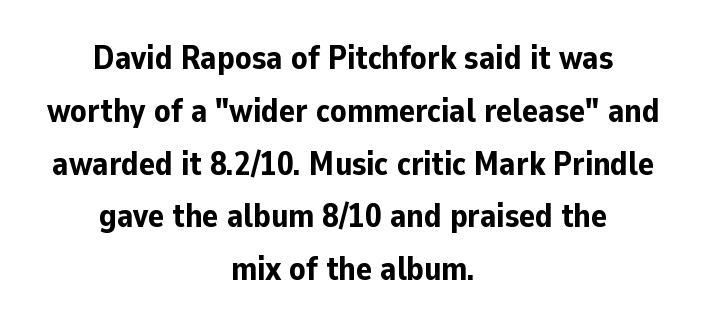
This is heavy type, rendered in bold. No extra tracking has been applied to these lines. Posture: upright roman. Is this a fixed-width face? No — the glyphs have proportional, varying widths.
